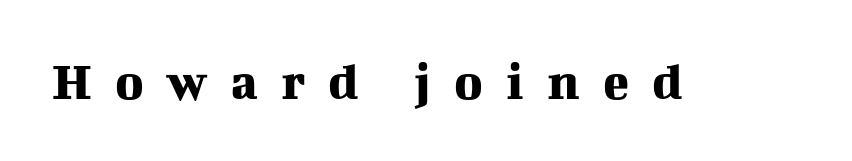
Q: Is the text italic (slanted)? A: No, it is upright.
Q: Is the typeface a serif or a sans-serif typeface? A: Serif.
Q: Is the text underlined? A: No.
Q: Is the spacing between letters normal or unusually wide? A: Unusually wide.
Q: Width (condensed, normal, or wide)? A: Normal.
Q: Stroke contrast? A: Medium.
Q: x-height? A: Medium.
Q: Monospaced? A: No.
